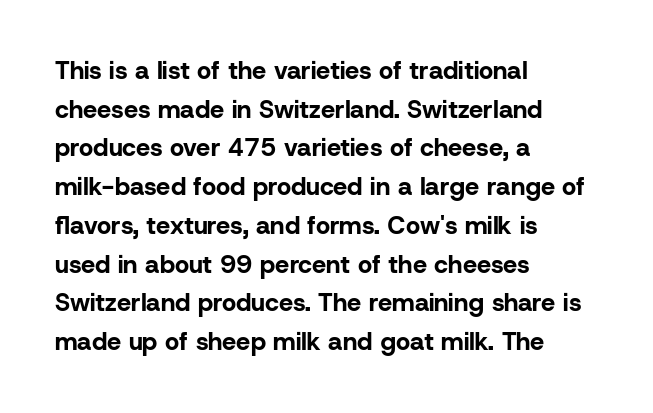
The image shows 25 px bold type, upright; set left-aligned, normal line spacing (1.55x), normal letter spacing, not underlined.
